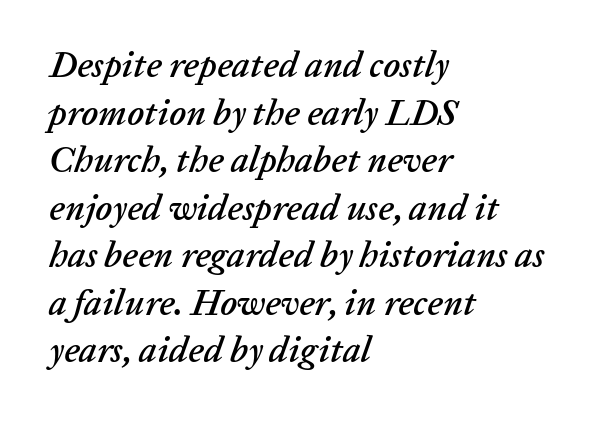
The image shows 36 px text type, italic (leaning right); set left-aligned, normal line spacing (1.32x), normal letter spacing, not underlined; low stroke contrast and a medium x-height.
